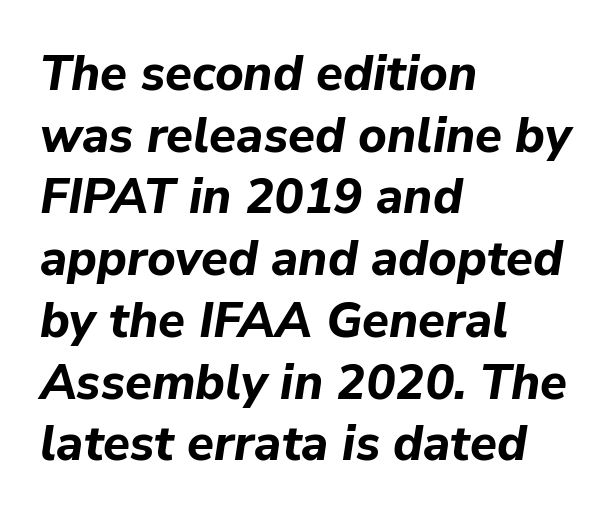
The image shows 49 px bold type, italic (leaning right); set left-aligned, normal line spacing (1.26x), normal letter spacing, not underlined; low stroke contrast and a medium x-height.
